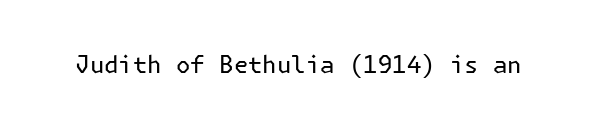
{"italic": "no", "bold": "no", "underline": "no", "letter_spacing": "normal", "letter_spacing_em": 0.0, "glyph_px": 24}
